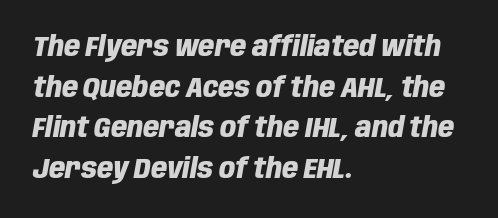
The image shows 28 px heavy, condensed type, italic (leaning right); set left-aligned, normal line spacing (1.45x), normal letter spacing, not underlined; low stroke contrast and a large x-height.
